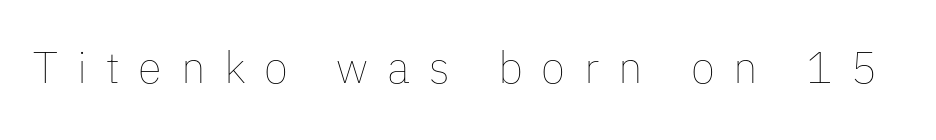
The image shows 44 px thin type, upright; set unusually wide letter spacing (+0.43 em), not underlined; low stroke contrast and a medium x-height.
